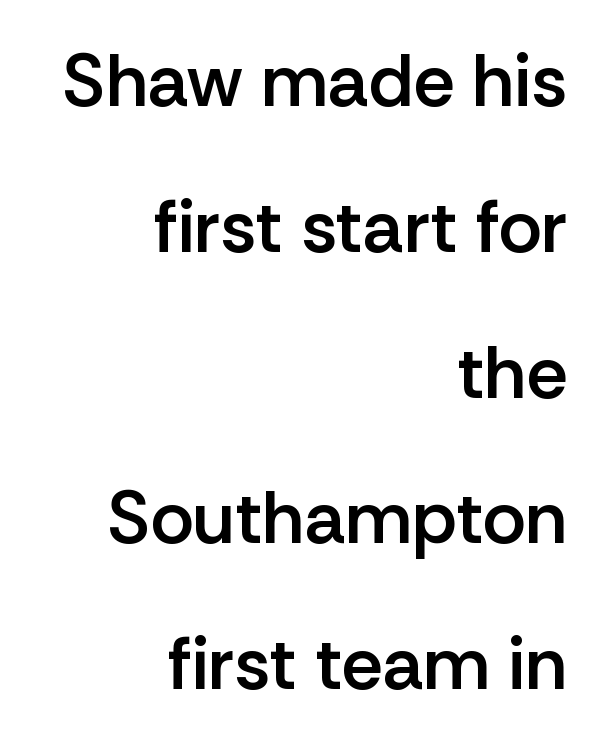
Q: Is the text bold? A: Semi-bold.
Q: Is the text italic (slanted)? A: No, it is upright.
Q: Is the typeface a serif or a sans-serif typeface? A: Sans-serif.
Q: Is the text underlined? A: No.
Q: How is the paragraph aligned? A: Right-aligned.
Q: Is the spacing between letters normal or unusually wide? A: Normal.
Q: Is the spacing between lines tight, normal or loose? A: Loose.
Q: Width (condensed, normal, or wide)? A: Normal.
Q: Stroke contrast? A: Low.
Q: x-height? A: Medium.
Q: Monospaced? A: No.
